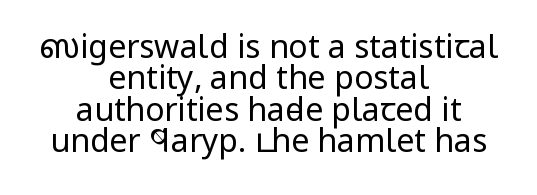
Q: Is the text bold? A: No.
Q: Is the text italic (slanted)? A: No, it is upright.
Q: Is the typeface a serif or a sans-serif typeface? A: Sans-serif.
Q: Is the text underlined? A: No.
Q: How is the paragraph aligned? A: Centered.
Q: Is the spacing between letters normal or unusually wide? A: Normal.
Q: Is the spacing between lines tight, normal or loose? A: Tight.
Q: Width (condensed, normal, or wide)? A: Condensed.
Q: Stroke contrast? A: Low.
Q: x-height? A: Large.
Q: Monospaced? A: No.
